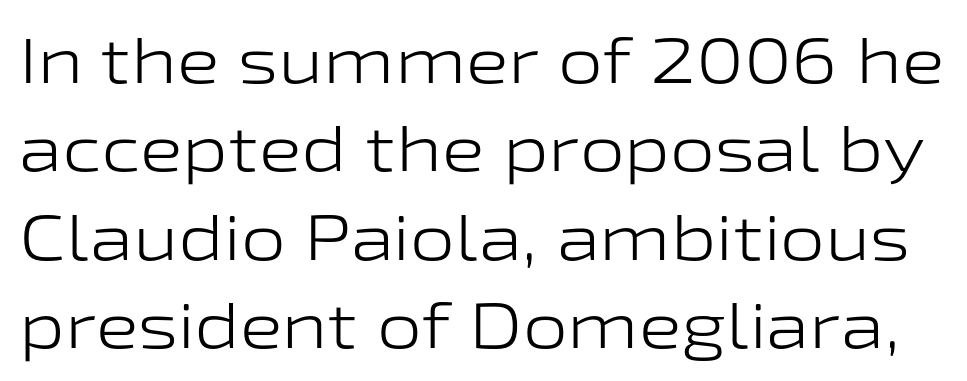
{"serif": "no", "italic": "no", "bold": "no", "weight": "light", "width": "wide", "stroke_contrast": "low", "x_height": "medium", "monospaced": "no", "underline": "no", "line_spacing": "normal", "line_spacing_ratio": 1.38, "letter_spacing": "normal", "letter_spacing_em": 0.0, "glyph_px": 64}
